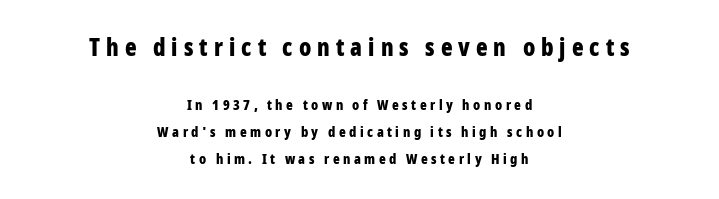
The image shows 24 px bold type, upright; set centered, loose line spacing (1.91x), unusually wide letter spacing (+0.25 em), not underlined; the first (top) block is 1.71x larger.
